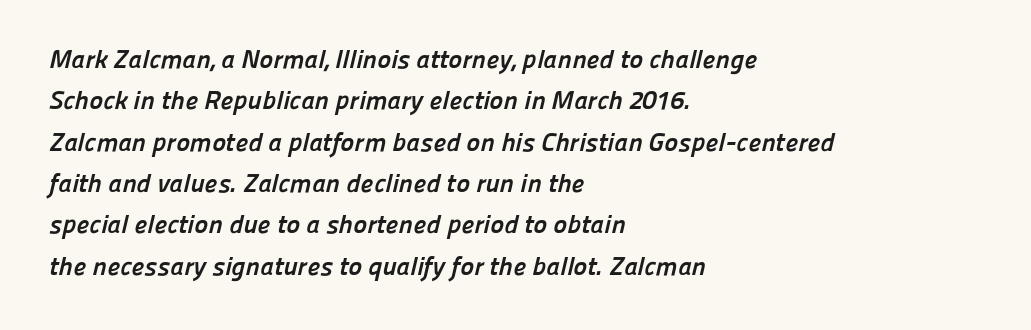
{"bold": "yes", "underline": "no", "align": "left", "line_spacing": "normal", "line_spacing_ratio": 1.59, "letter_spacing": "normal", "letter_spacing_em": 0.0, "glyph_px": 26}
